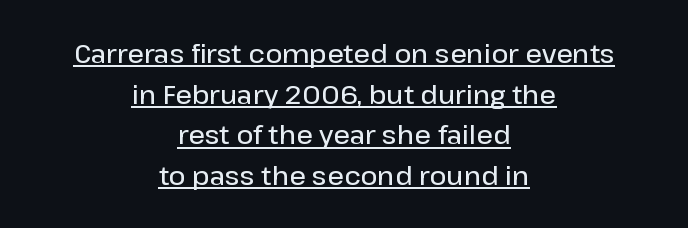
Interline gaps are of average width in this sample. Nobody touched the tracking dial on this one. A rule runs beneath these lines of type. Does the weight exceed regular? Yes, but only to semibold.
